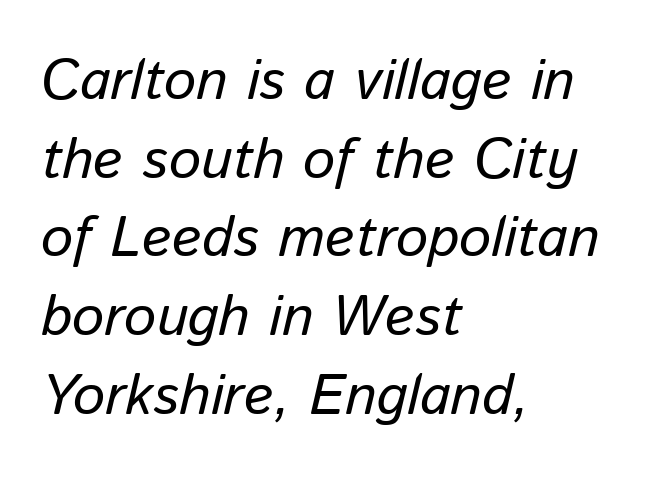
The compositor pushed each line to the left boundary. Character widths vary here, with narrow letters taking less room than wide ones. The face used here has a pronounced slope to its letters. The leading is moderate, giving the passage an even texture. The tracking reads as untouched default to a designer's eye. Underlining? Definitely not there.
